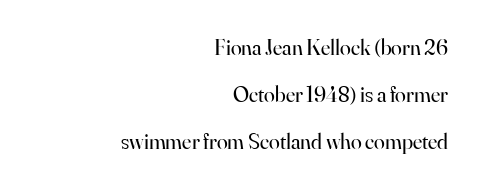
The strip under each line holds only bare page. The strokes are not fattened; the text isn't bold. Layout note: lines flush right. The lettering holds an erect, upright posture throughout. Characters follow at the spacing the type designer built in. A typesetter would call this leading open, well beyond the default.
